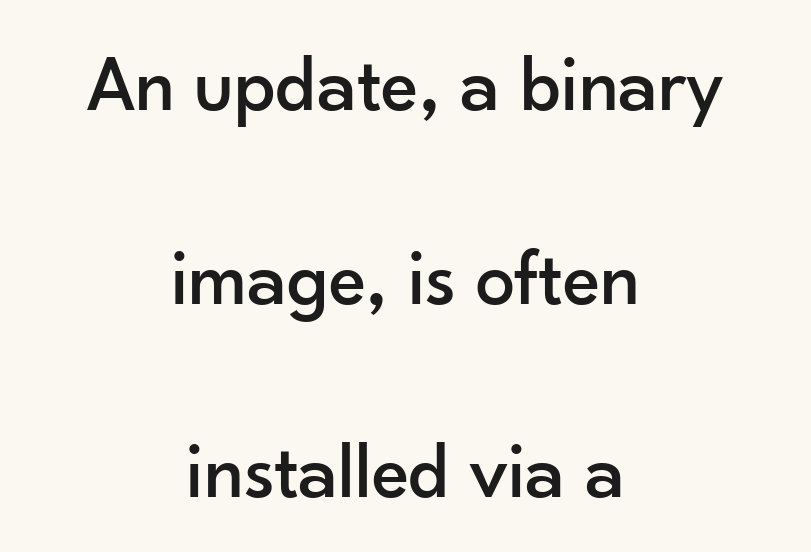
The image shows 79 px sans-serif type, upright; set centered, loose line spacing (2.45x), normal letter spacing, not underlined; low stroke contrast and a small x-height.
